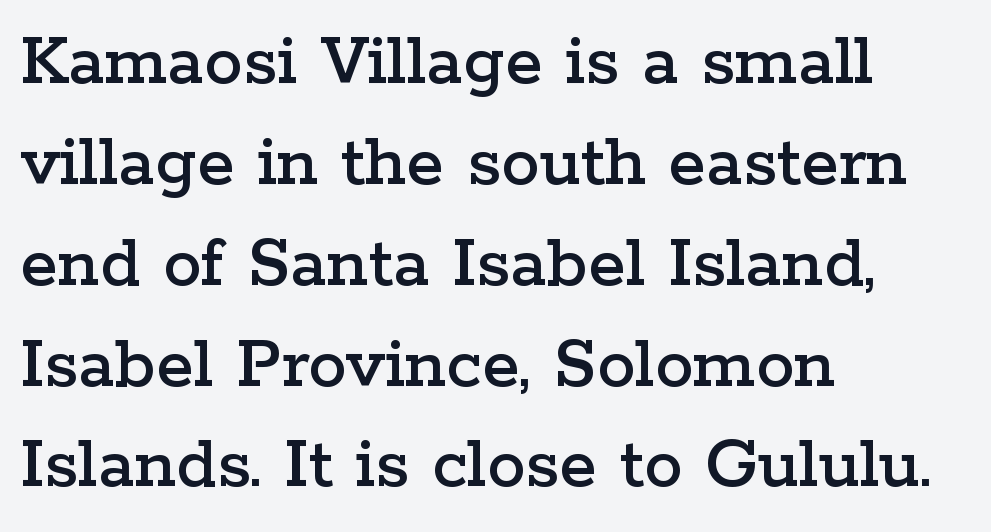
Q: Is the text italic (slanted)? A: No, it is upright.
Q: Is the typeface a serif or a sans-serif typeface? A: Serif.
Q: Is the text underlined? A: No.
Q: How is the paragraph aligned? A: Left-aligned.
Q: Is the spacing between letters normal or unusually wide? A: Normal.
Q: Is the spacing between lines tight, normal or loose? A: Normal.
Q: Width (condensed, normal, or wide)? A: Wide.
Q: Stroke contrast? A: Low.
Q: x-height? A: Medium.
Q: Monospaced? A: No.
